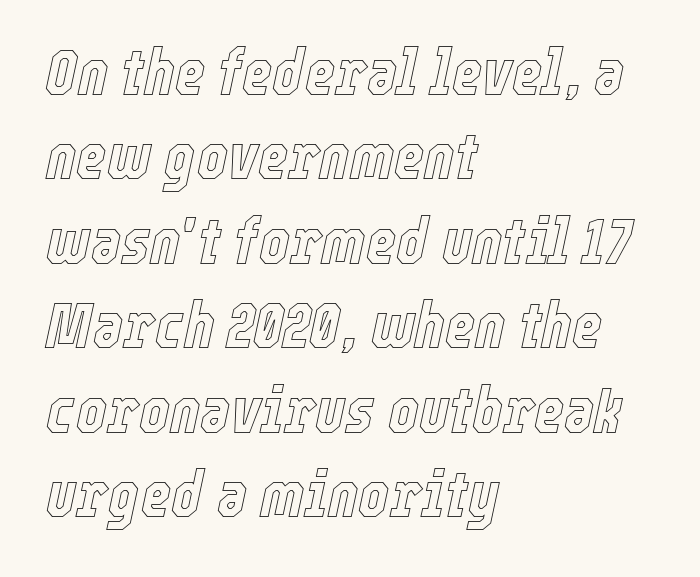
Q: Is the text italic (slanted)? A: Yes, it leans right by about 12 degrees.
Q: Is the text underlined? A: No.
Q: How is the paragraph aligned? A: Left-aligned.
Q: Is the spacing between letters normal or unusually wide? A: Normal.
Q: Is the spacing between lines tight, normal or loose? A: Normal.
Q: Width (condensed, normal, or wide)? A: Condensed.
Q: x-height? A: Medium.
Q: Monospaced? A: No.
